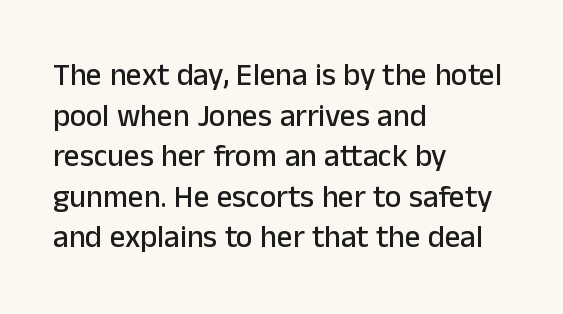
{"serif": "no", "italic": "no", "width": "normal", "stroke_contrast": "low", "x_height": "medium", "monospaced": "no", "underline": "no", "align": "left", "line_spacing": "normal", "line_spacing_ratio": 1.31, "letter_spacing": "normal", "letter_spacing_em": 0.0, "glyph_px": 31}
